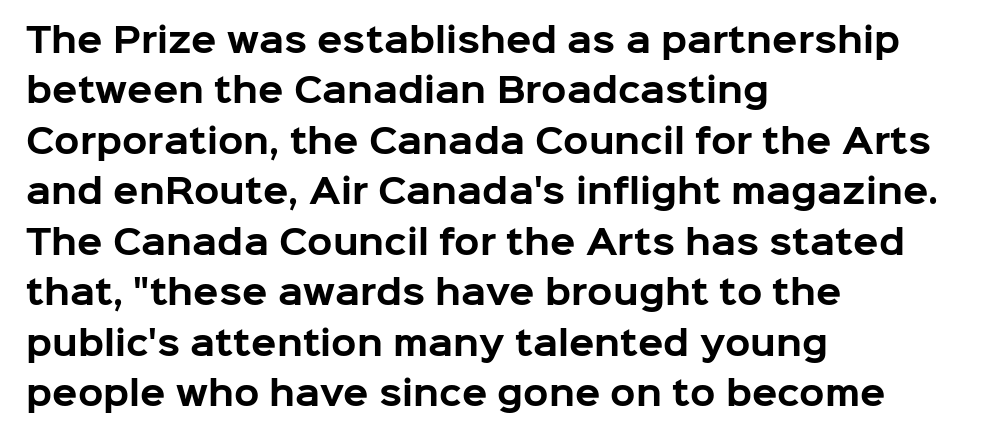
The image shows 33 px bold sans-serif type, upright; set left-aligned, normal line spacing (1.53x), normal letter spacing, not underlined; low stroke contrast and a medium x-height.
